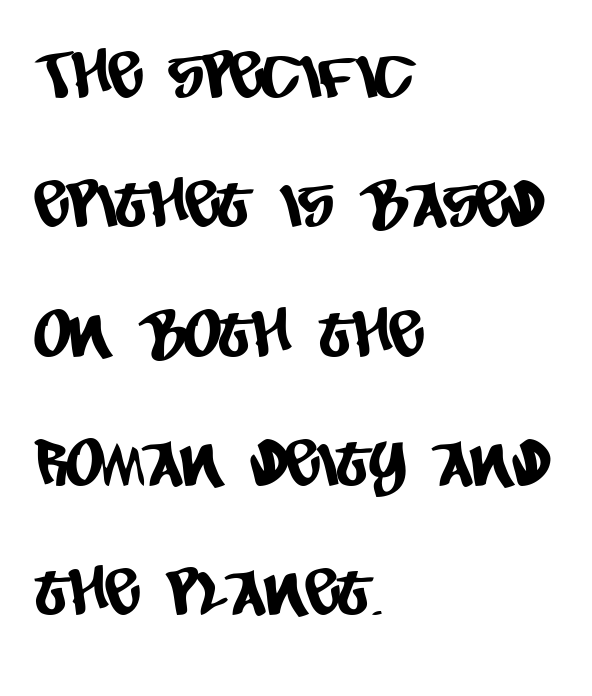
The image shows 64 px condensed sans-serif type; set left-aligned, loose line spacing (2.02x), normal letter spacing, not underlined; low stroke contrast and a large x-height.
